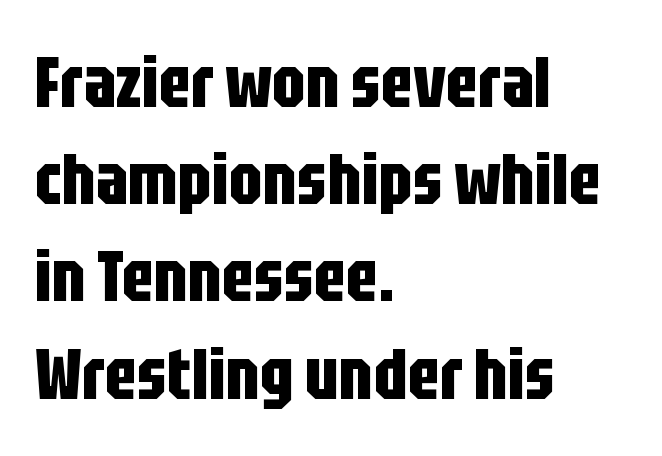
The image shows 72 px bold, condensed sans-serif type, upright; set left-aligned, normal line spacing (1.35x), normal letter spacing, not underlined; low stroke contrast and a large x-height.
